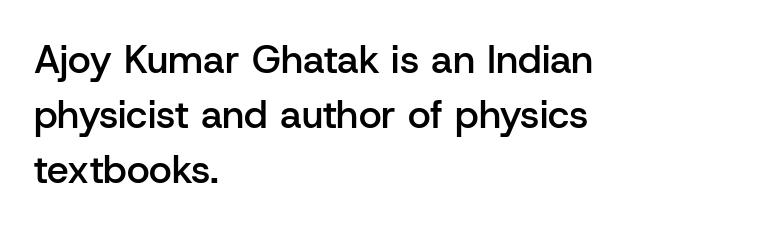
{"serif": "no", "italic": "no", "bold": "semi", "weight": "semibold", "width": "normal", "stroke_contrast": "low", "x_height": "medium", "monospaced": "no", "underline": "no", "align": "left", "line_spacing": "normal", "line_spacing_ratio": 1.41, "letter_spacing": "normal", "letter_spacing_em": 0.0, "glyph_px": 39}
